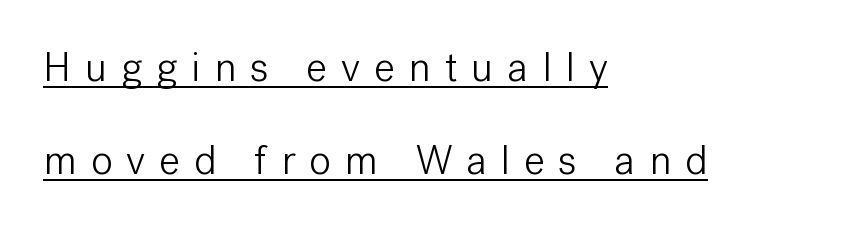
The image shows 41 px light sans-serif type, upright; set left-aligned, loose line spacing (2.27x), unusually wide letter spacing (+0.34 em), underlined; low stroke contrast and a medium x-height.
